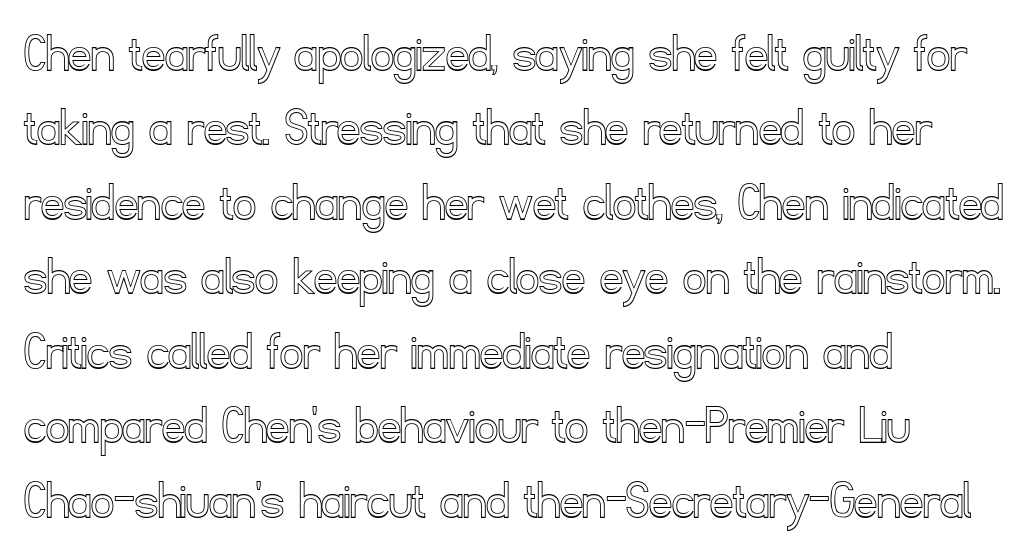
The image shows 56 px text type, upright; set left-aligned, normal line spacing (1.33x), normal letter spacing, not underlined; a small x-height.
